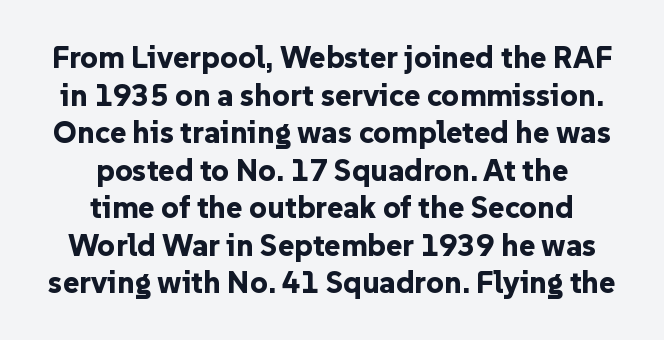
Students, this is bold: see how much ink each stroke carries. The face used here is proportionally spaced, like ordinary book or web type. Font category for this specimen: sans-serif. The gap between lines stays unmarked. A typesetter would call this zero additional tracking. Compared with a flush-left layout, this one balances lines on the center instead.
